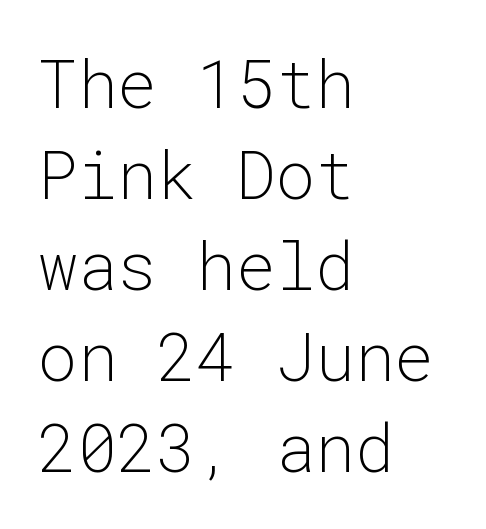
Looks like terminal output: every glyph gets an equal slot. Are there feet on the stems? There aren't — it's a sans. A student would call this left alignment; a typographer would say flush left, rag right. Bold? No — there's no thickening of the strokes. Characters remain perfectly vertical along every line.
